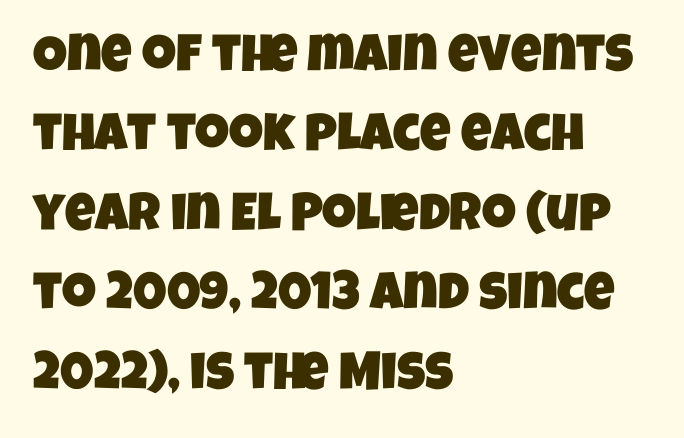
{"serif": "no", "width": "condensed", "stroke_contrast": "low", "x_height": "large", "monospaced": "no", "underline": "no", "align": "left", "line_spacing": "normal", "line_spacing_ratio": 1.5, "letter_spacing": "normal", "letter_spacing_em": 0.0, "glyph_px": 53}
